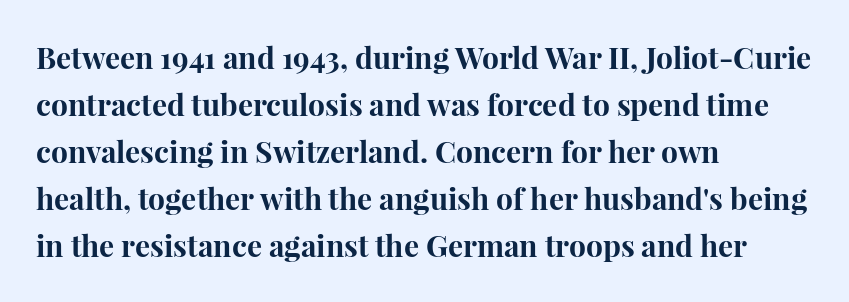
{"serif": "yes", "italic": "no", "bold": "yes", "weight": "bold", "width": "normal", "stroke_contrast": "high", "x_height": "medium", "monospaced": "no", "underline": "no", "align": "left", "line_spacing": "normal", "line_spacing_ratio": 1.57, "letter_spacing": "normal", "letter_spacing_em": 0.0, "glyph_px": 30}
